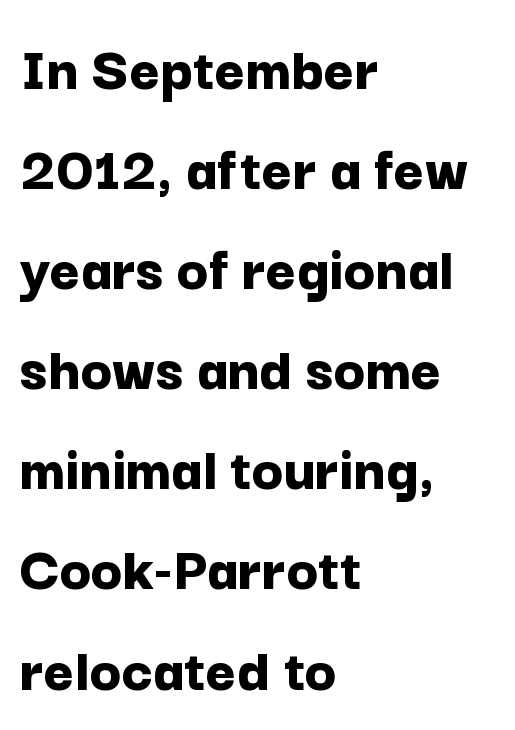
{"serif": "no", "italic": "no", "bold": "yes", "weight": "bold", "width": "normal", "stroke_contrast": "low", "x_height": "medium", "monospaced": "no", "underline": "no", "align": "left", "line_spacing": "normal", "line_spacing_ratio": 1.54, "letter_spacing": "normal", "letter_spacing_em": 0.0, "glyph_px": 65}
